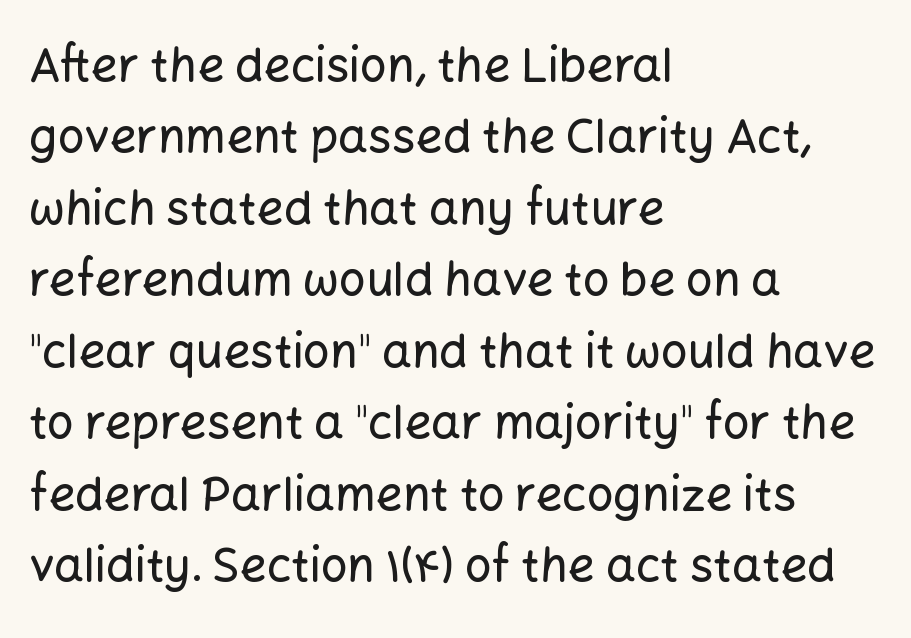
The image shows 47 px sans-serif type, upright; set left-aligned, normal line spacing (1.52x), normal letter spacing, not underlined; low stroke contrast and a medium x-height.
